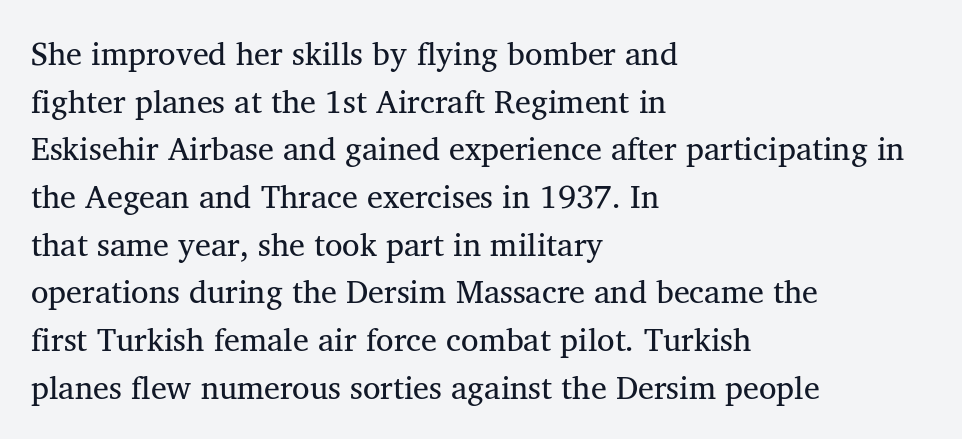
Q: Is the text bold? A: No.
Q: Is the text italic (slanted)? A: No, it is upright.
Q: Is the typeface a serif or a sans-serif typeface? A: Serif.
Q: Is the text underlined? A: No.
Q: How is the paragraph aligned? A: Left-aligned.
Q: Is the spacing between letters normal or unusually wide? A: Normal.
Q: Is the spacing between lines tight, normal or loose? A: Normal.
Q: Width (condensed, normal, or wide)? A: Normal.
Q: Stroke contrast? A: Medium.
Q: x-height? A: Medium.
Q: Monospaced? A: No.
